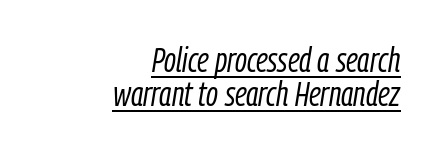
There is no visible air inserted between adjacent glyphs. Is this a fixed-width face? No — the glyphs have proportional, varying widths. Compared with a typical body face, this is equally light or lighter still. Quick note: italic. The space between consecutive lines is stingy. Beneath each row of characters lies a ruled line.
